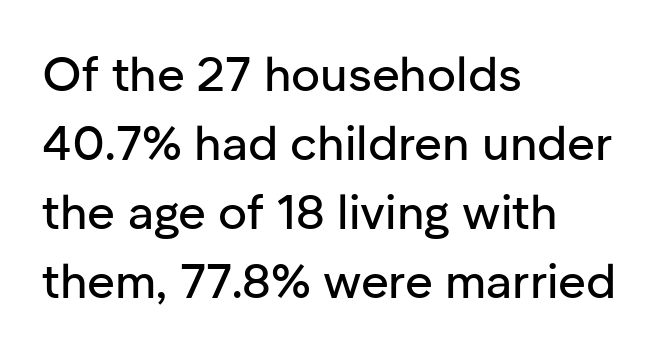
The image shows 48 px sans-serif type, upright; set left-aligned, normal line spacing (1.44x), normal letter spacing, not underlined; low stroke contrast and a medium x-height.
